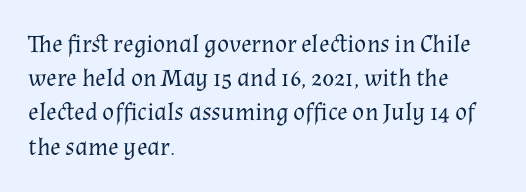
The image shows 25 px text type, upright; set left-aligned, normal line spacing (1.37x), normal letter spacing, not underlined.
